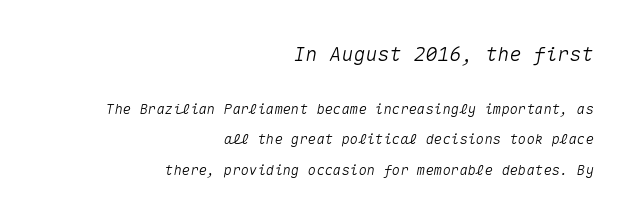
The image shows 20 px text type, italic (leaning right); set right-aligned, loose line spacing (2.16x), normal letter spacing, not underlined; the first (top) block is 1.43x larger.
